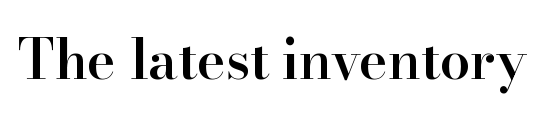
Classification — serif. Letter spacing: default. No italicization has been applied; the sample stays upright. Here the designer chose a conventional face with non-uniform glyph widths. Letters rest on an invisible, unmarked baseline. Stems and bowls a touch heavier than normal — semibold.
